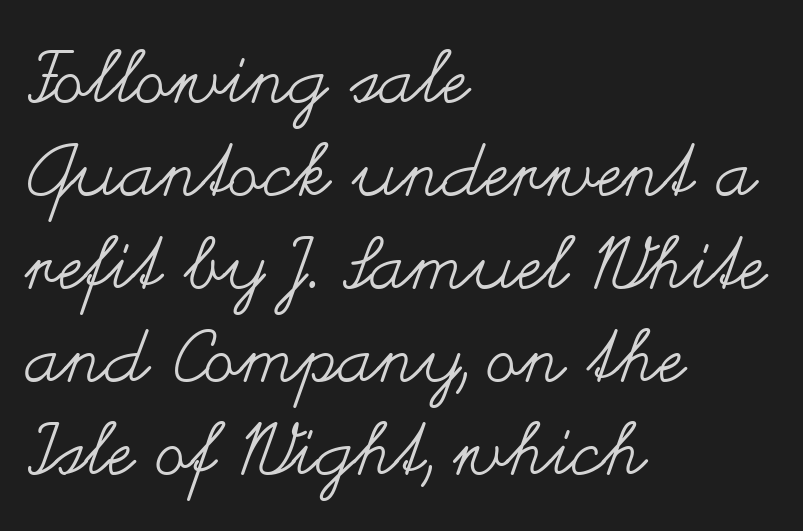
Q: Is the text bold? A: No.
Q: Is the text italic (slanted)? A: Yes.
Q: Is the text underlined? A: No.
Q: How is the paragraph aligned? A: Left-aligned.
Q: Is the spacing between letters normal or unusually wide? A: Normal.
Q: Is the spacing between lines tight, normal or loose? A: Normal.
Q: Width (condensed, normal, or wide)? A: Wide.
Q: Stroke contrast? A: Medium.
Q: x-height? A: Small.
Q: Monospaced? A: No.
